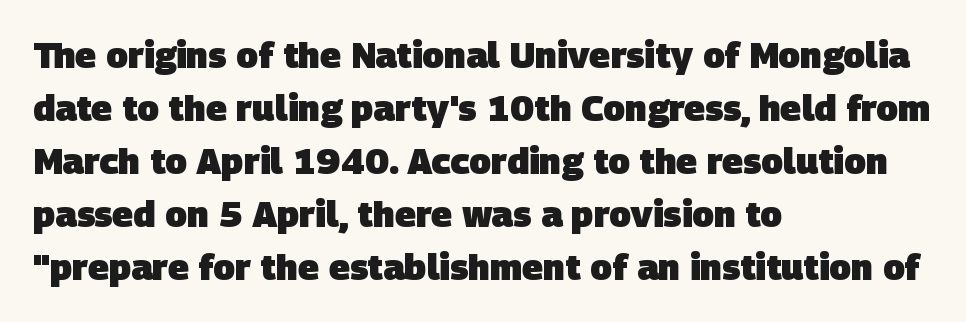
I'd call this a sans setting — the letters go barefoot. Stroke thickness is high; the sample reads as a true bold. Does the leading feel generous? No, just average. Bare-footed words on every line. This sample has the flowing, uneven cadence of proportional lettering. Layout note: lines flush left.
